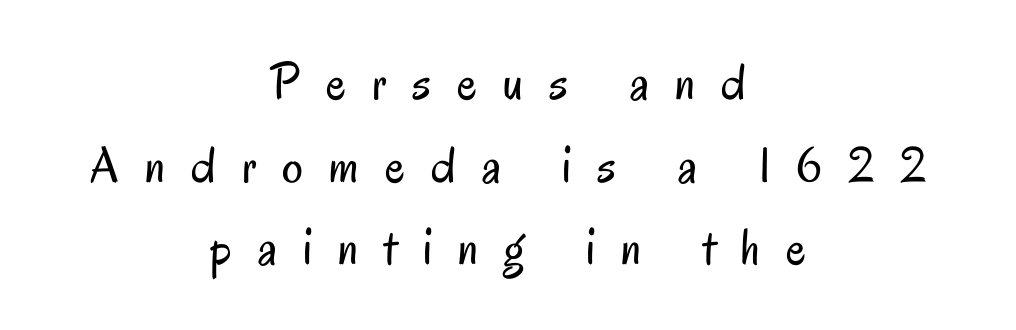
{"serif": "no", "italic": "no", "bold": "no", "weight": "regular", "width": "condensed", "stroke_contrast": "low", "x_height": "small", "monospaced": "no", "underline": "no", "align": "center", "line_spacing": "normal", "line_spacing_ratio": 1.59, "letter_spacing": "wide", "letter_spacing_em": 0.5, "glyph_px": 52}
